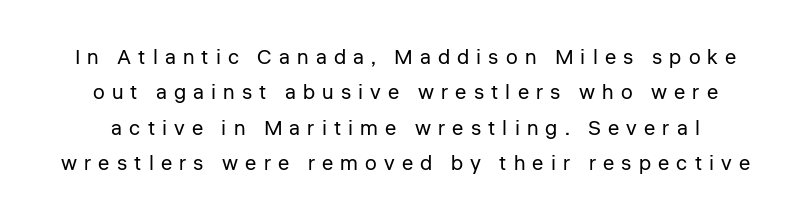
Q: Is the text bold? A: No.
Q: Is the text italic (slanted)? A: No, it is upright.
Q: Is the text underlined? A: No.
Q: Is the spacing between letters normal or unusually wide? A: Unusually wide.
Q: Is the spacing between lines tight, normal or loose? A: Normal.
